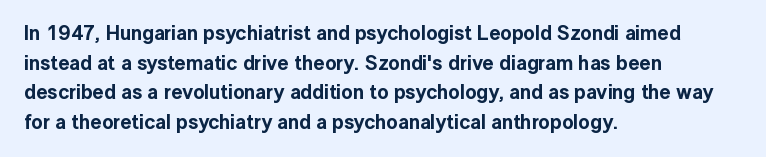
The words here are not underlined. Compared with typical paragraphs, the rows here are spaced about the same. Leftover space on each line is placed entirely after the last word. Students, note that the glyphs here touch the page at normal intervals. Italic: no, the glyphs are upright roman.
